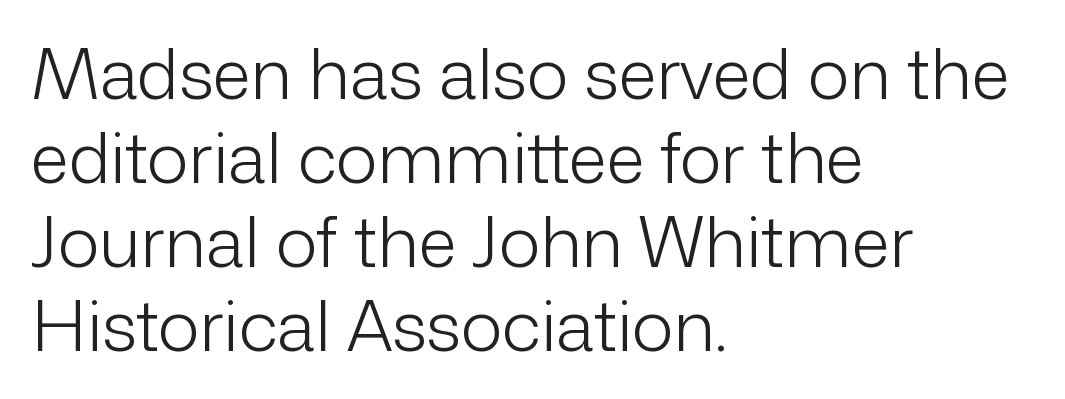
The image shows 70 px light sans-serif type, upright; set left-aligned, line spacing 1.2x, normal letter spacing, not underlined; low stroke contrast and a medium x-height.
